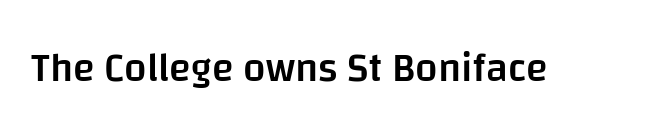
{"serif": "no", "italic": "no", "bold": "semi", "weight": "semibold", "width": "normal", "stroke_contrast": "low", "x_height": "large", "monospaced": "no", "underline": "no", "letter_spacing": "normal", "letter_spacing_em": 0.0, "glyph_px": 40}
